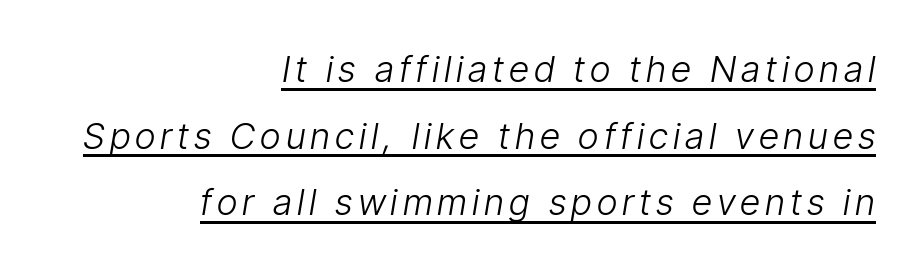
The image shows 36 px light, condensed type, italic (leaning right); set right-aligned, line spacing 1.85x, underlined; low stroke contrast and a medium x-height.
